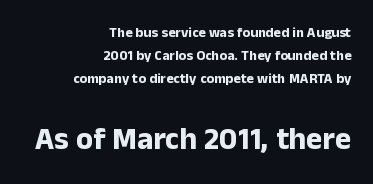
Q: Is the text bold? A: Yes.
Q: Is the text italic (slanted)? A: No, it is upright.
Q: Is the typeface a serif or a sans-serif typeface? A: Sans-serif.
Q: Is the text underlined? A: No.
Q: How is the paragraph aligned? A: Right-aligned.
Q: Is the spacing between letters normal or unusually wide? A: Normal.
Q: Is the spacing between lines tight, normal or loose? A: Normal.
Q: Which block of text is set in a larger size, the first (top) or the second (bottom)? A: The second (bottom) one.
Q: Width (condensed, normal, or wide)? A: Normal.
Q: Stroke contrast? A: Low.
Q: x-height? A: Medium.
Q: Monospaced? A: No.
